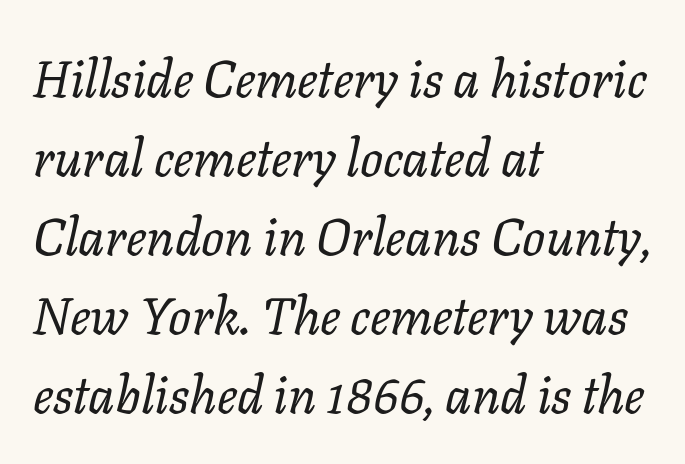
Q: Is the text bold? A: No.
Q: Is the text italic (slanted)? A: Yes, it leans right by about 11 degrees.
Q: Is the text underlined? A: No.
Q: How is the paragraph aligned? A: Left-aligned.
Q: Is the spacing between letters normal or unusually wide? A: Normal.
Q: Is the spacing between lines tight, normal or loose? A: Normal.
Q: Width (condensed, normal, or wide)? A: Normal.
Q: Stroke contrast? A: Low.
Q: x-height? A: Medium.
Q: Monospaced? A: No.
